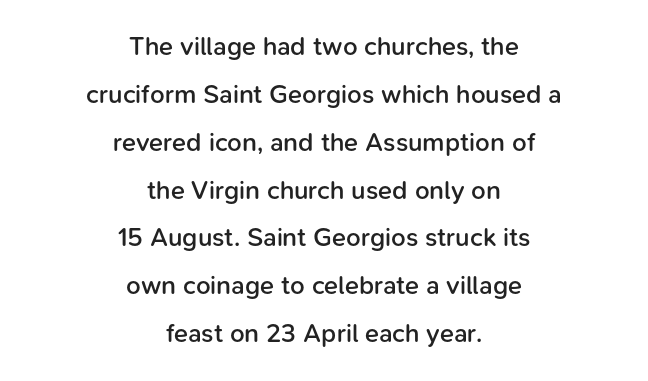
{"italic": "no", "bold": "semi", "underline": "no", "align": "center", "line_spacing_ratio": 1.84, "letter_spacing": "normal", "letter_spacing_em": 0.0, "glyph_px": 26}
